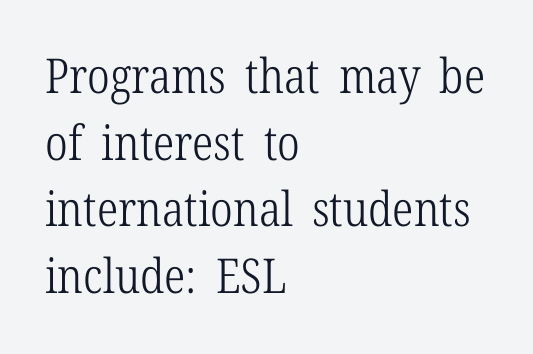
{"serif": "yes", "italic": "no", "bold": "no", "weight": "light", "width": "condensed", "stroke_contrast": "low", "x_height": "medium", "monospaced": "no", "underline": "no", "align": "left", "line_spacing": "normal", "line_spacing_ratio": 1.39, "letter_spacing": "normal", "letter_spacing_em": 0.0, "glyph_px": 48}
